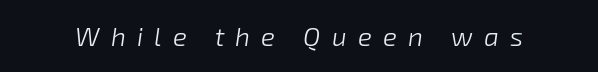
{"italic": "yes", "lean": "right", "slant_degrees": 8, "bold": "no", "underline": "no", "letter_spacing": "wide", "letter_spacing_em": 0.43, "glyph_px": 26}
